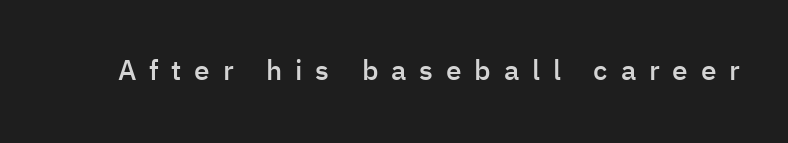
Q: Is the text bold? A: Semi-bold.
Q: Is the text italic (slanted)? A: No, it is upright.
Q: Is the typeface a serif or a sans-serif typeface? A: Sans-serif.
Q: Is the text underlined? A: No.
Q: Is the spacing between letters normal or unusually wide? A: Unusually wide.
Q: Width (condensed, normal, or wide)? A: Normal.
Q: Stroke contrast? A: Low.
Q: x-height? A: Medium.
Q: Monospaced? A: No.
